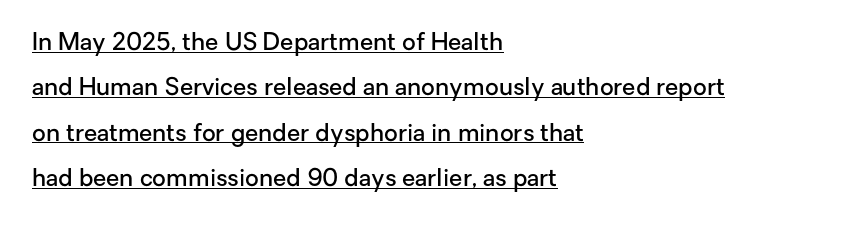
Q: Is the text bold? A: Semi-bold.
Q: Is the text italic (slanted)? A: No, it is upright.
Q: Is the text underlined? A: Yes.
Q: How is the paragraph aligned? A: Left-aligned.
Q: Is the spacing between letters normal or unusually wide? A: Normal.
